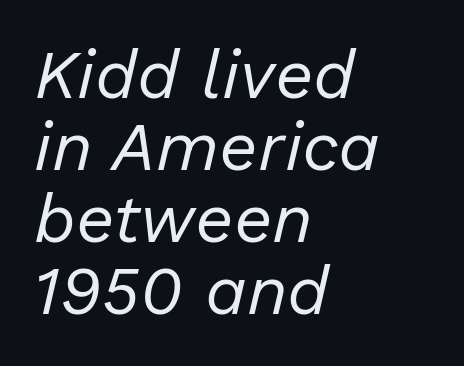
The image shows 68 px regular-weight type, italic (leaning right); set left-aligned, tight line spacing (1.06x), normal letter spacing, not underlined; low stroke contrast and a medium x-height.
